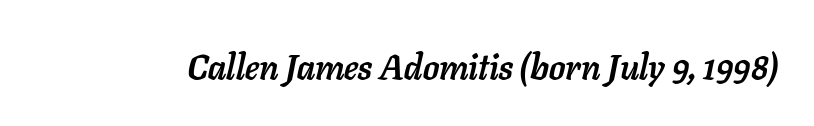
Proportional: the letters do not fall into vertical columns. The space beneath each line is pristine and unruled. Caption: standard tracking, unaltered. Designer's note — italics engaged.
